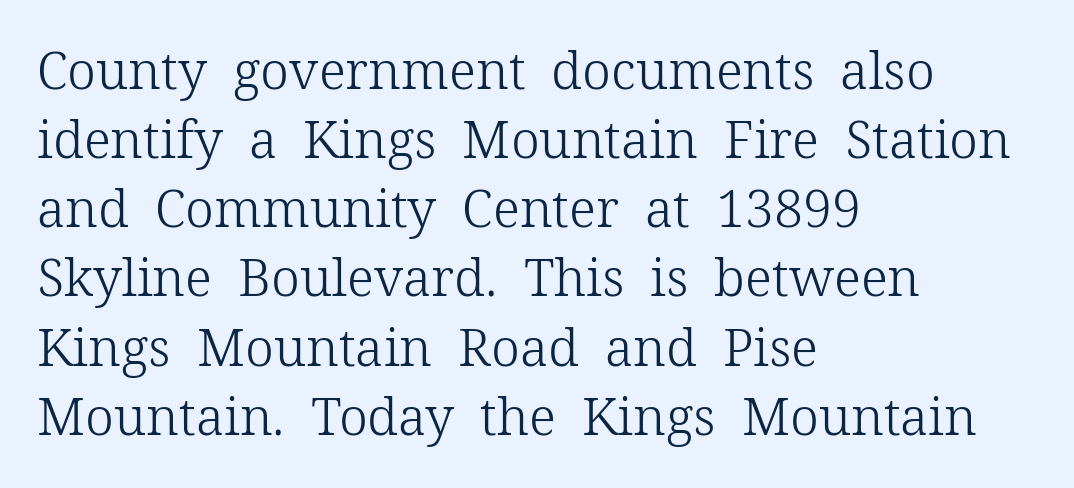
{"serif": "yes", "italic": "no", "bold": "no", "weight": "light", "width": "normal", "stroke_contrast": "low", "x_height": "medium", "monospaced": "no", "underline": "no", "align": "left", "line_spacing": "normal", "line_spacing_ratio": 1.33, "letter_spacing": "normal", "letter_spacing_em": 0.0, "glyph_px": 52}
